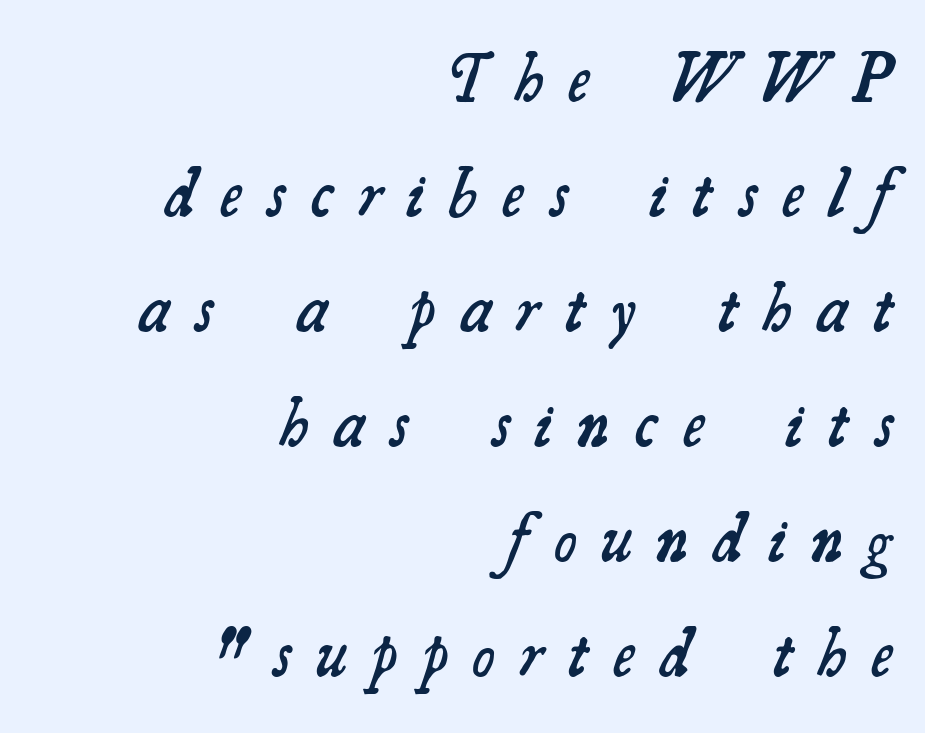
The characters look somewhat weighty, a semibold short of true bold. Letter spacing: wide. Baseline-to-baseline distance is the conventional proportion of letter height. Notice how the passage keeps a crisp vertical edge on the right only.
